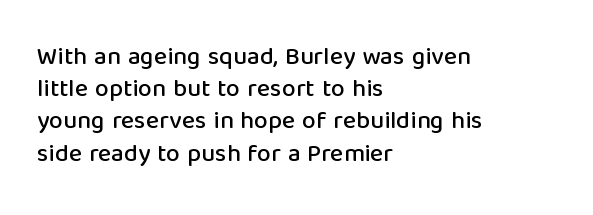
The image shows 25 px text type, upright; set left-aligned, normal line spacing (1.29x), normal letter spacing, not underlined.
